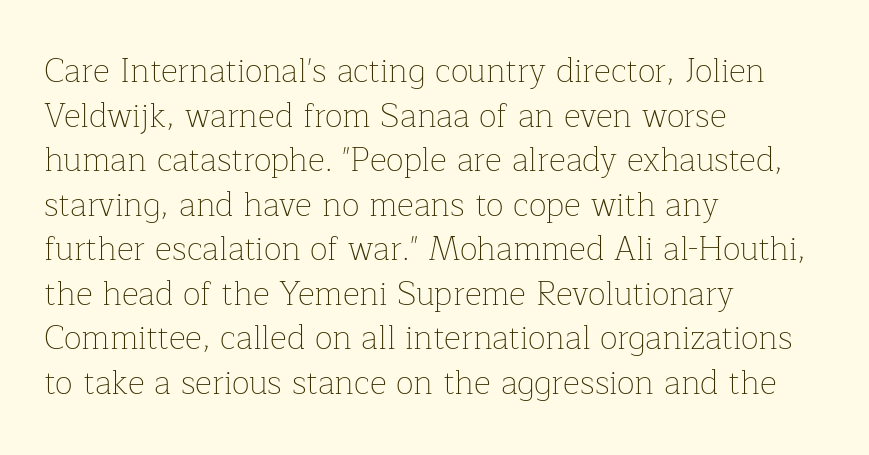
The image shows 33 px thin serif type, upright; set left-aligned, normal line spacing (1.35x), normal letter spacing, not underlined; low stroke contrast and a medium x-height.
